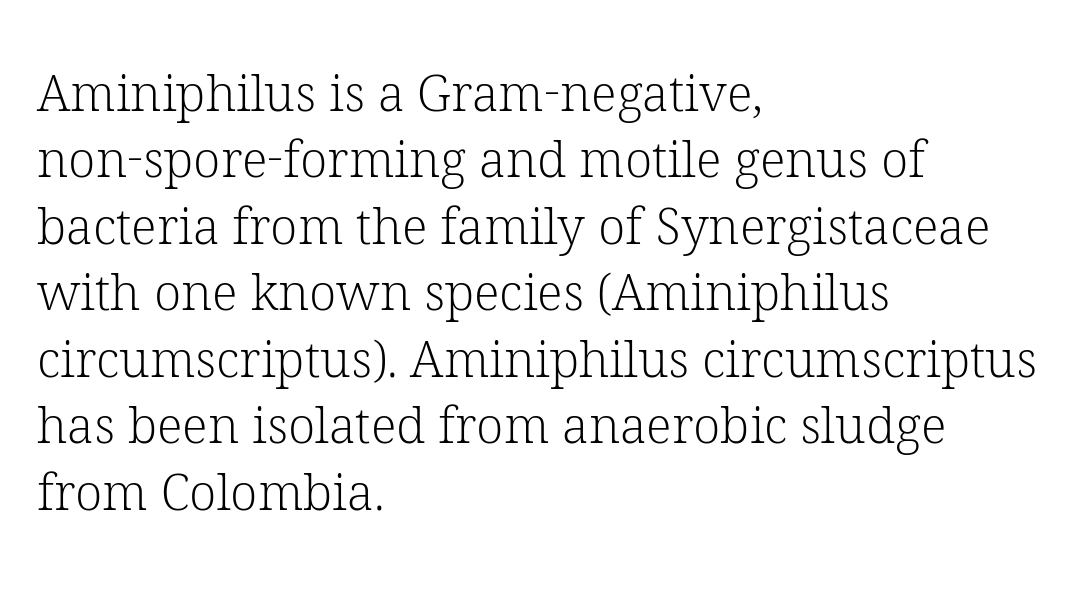
Q: Is the text bold? A: No.
Q: Is the text italic (slanted)? A: No, it is upright.
Q: Is the typeface a serif or a sans-serif typeface? A: Serif.
Q: Is the text underlined? A: No.
Q: How is the paragraph aligned? A: Left-aligned.
Q: Is the spacing between letters normal or unusually wide? A: Normal.
Q: Is the spacing between lines tight, normal or loose? A: Normal.
Q: Width (condensed, normal, or wide)? A: Normal.
Q: Stroke contrast? A: Low.
Q: x-height? A: Medium.
Q: Monospaced? A: No.
